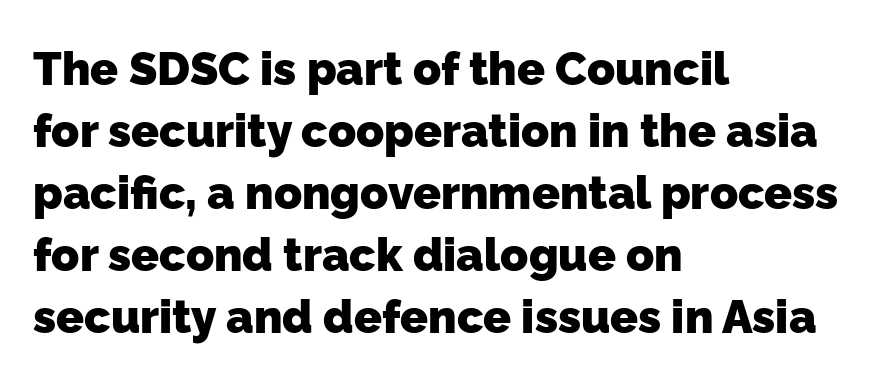
The image shows 46 px heavy sans-serif type; set left-aligned, normal line spacing (1.35x), normal letter spacing, not underlined; low stroke contrast and a medium x-height.
